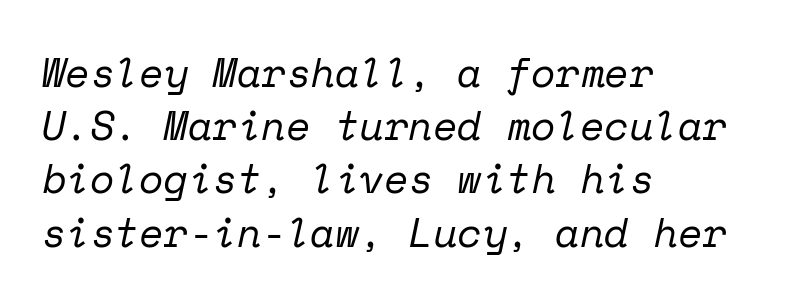
The image shows 40 px regular-weight serif type, italic (leaning right), monospaced; set left-aligned, normal line spacing (1.33x), normal letter spacing, not underlined; low stroke contrast and a medium x-height.
